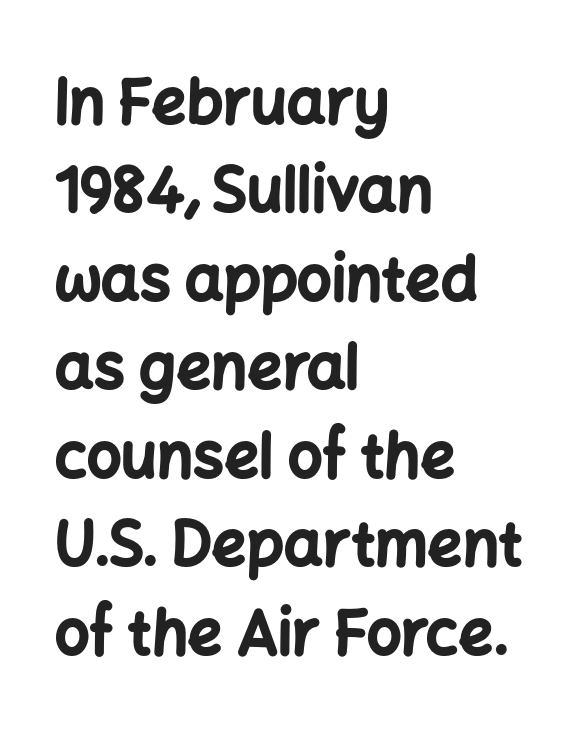
If you drew a line through each stem, it would be perfectly vertical. The passage is arranged the way most books set body copy — flush left. In terms of weight, the rendering is a true, heavy bold. A typesetter would call this proportional, since set widths differ per character. The space between consecutive lines is moderate. Default kerning and tracking; the words read as compact shapes.
